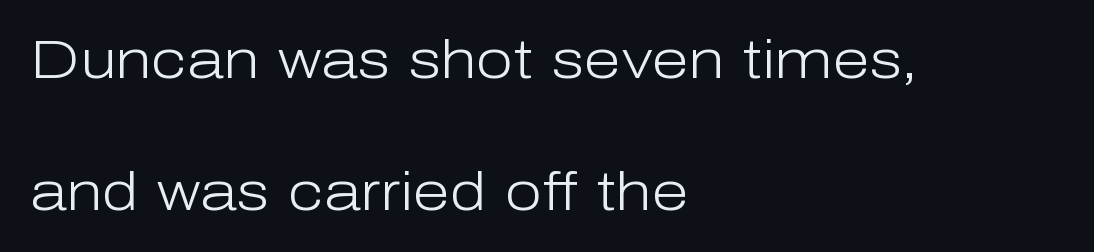
The letters sit at their default tracking, neither squeezed nor spread. Decoration check: the copy has no underline. Think of a printed novel: that variable character pitch is what you see here. The typography opts for an upright posture over an oblique one.
